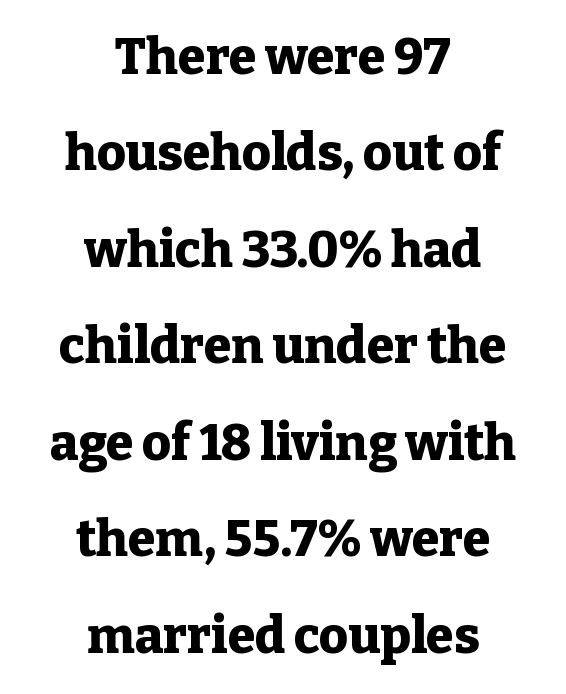
Q: Is the text bold? A: Yes.
Q: Is the text italic (slanted)? A: No, it is upright.
Q: Is the typeface a serif or a sans-serif typeface? A: Serif.
Q: Is the text underlined? A: No.
Q: How is the paragraph aligned? A: Centered.
Q: Is the spacing between letters normal or unusually wide? A: Normal.
Q: Is the spacing between lines tight, normal or loose? A: Loose.
Q: Width (condensed, normal, or wide)? A: Normal.
Q: Stroke contrast? A: Low.
Q: x-height? A: Medium.
Q: Monospaced? A: No.
